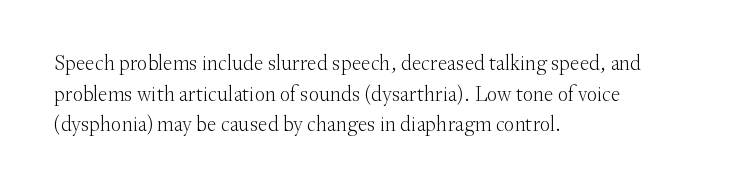
{"italic": "no", "bold": "no", "underline": "no", "align": "left", "line_spacing": "normal", "line_spacing_ratio": 1.46, "letter_spacing": "normal", "letter_spacing_em": 0.0, "glyph_px": 21}
